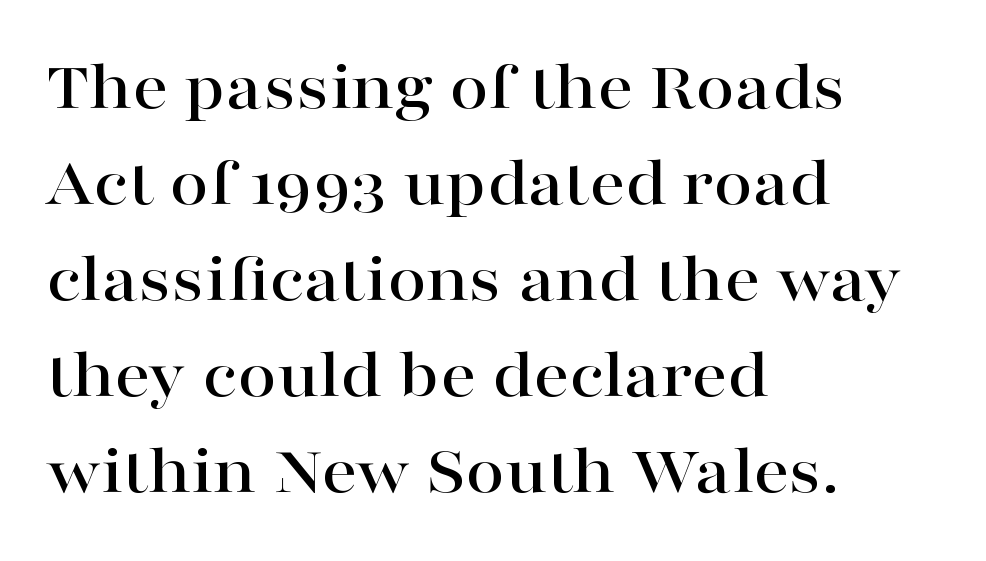
The letters advance in unequal steps, a hallmark of proportional type. Nope, not italic — everything's standing straight. Each row of text sits above clean, open space. Letter spacing: default.
